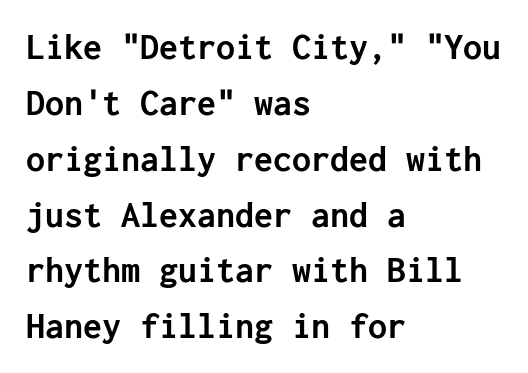
Q: Is the text bold? A: Yes.
Q: Is the text italic (slanted)? A: No, it is upright.
Q: Is the typeface a serif or a sans-serif typeface? A: Sans-serif.
Q: Is the text underlined? A: No.
Q: How is the paragraph aligned? A: Left-aligned.
Q: Is the spacing between letters normal or unusually wide? A: Normal.
Q: Is the spacing between lines tight, normal or loose? A: Normal.
Q: Width (condensed, normal, or wide)? A: Normal.
Q: Stroke contrast? A: Low.
Q: x-height? A: Medium.
